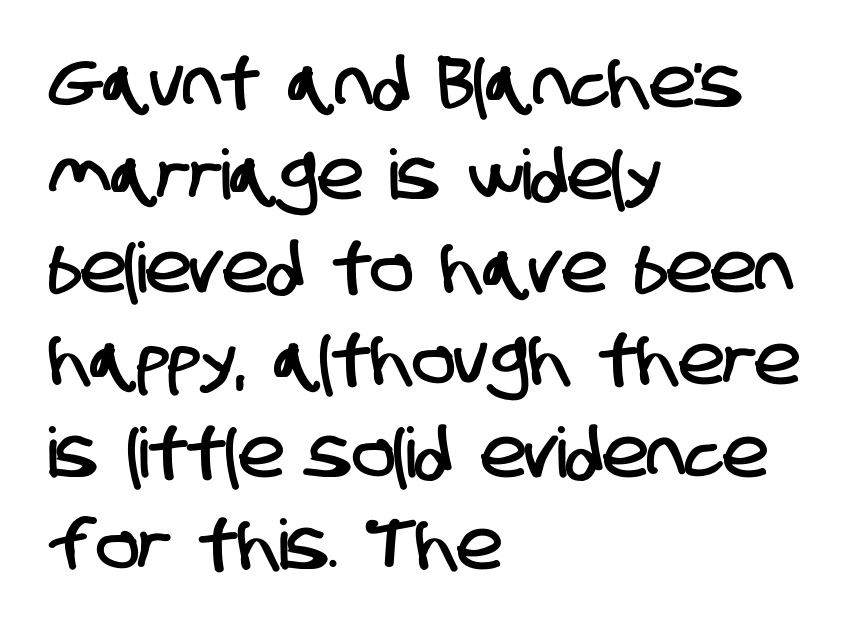
Q: Is the typeface a serif or a sans-serif typeface? A: Sans-serif.
Q: Is the text underlined? A: No.
Q: How is the paragraph aligned? A: Left-aligned.
Q: Is the spacing between letters normal or unusually wide? A: Normal.
Q: Is the spacing between lines tight, normal or loose? A: Normal.
Q: Width (condensed, normal, or wide)? A: Condensed.
Q: Stroke contrast? A: Low.
Q: x-height? A: Large.
Q: Monospaced? A: No.
